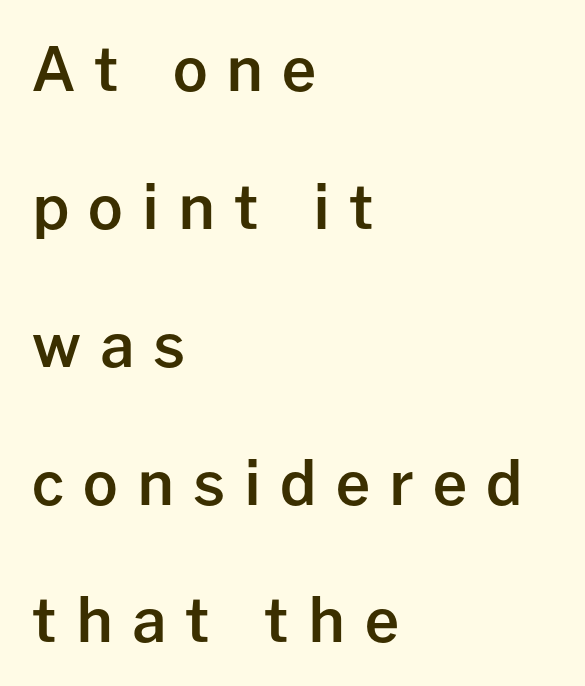
Semibold letterforms, between regular and bold. Loose tracking; the words dissolve into strings of separated letters. How would I describe the line gaps? Wide and relaxed. A typesetter would call this proportional, since set widths differ per character. The words here are not underlined. The glyphs in this specimen are sans serif.
